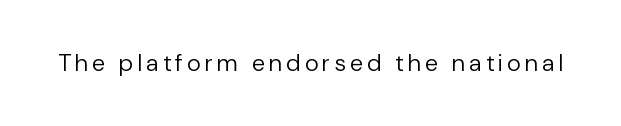
Q: Is the text bold? A: No.
Q: Is the text italic (slanted)? A: No, it is upright.
Q: Is the text underlined? A: No.
